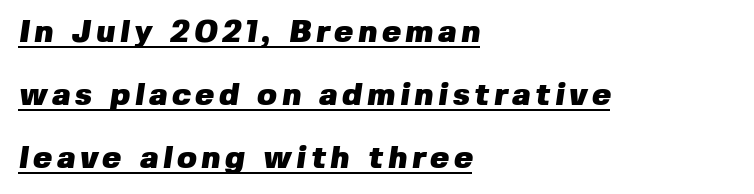
The vertical gap from one line to the next is large. Horizontal alignment here is leftward, the default for most running prose. Is this a sans? Yes — the strokes have no serifs. The sample's only ornament is a line tracing under the words.
